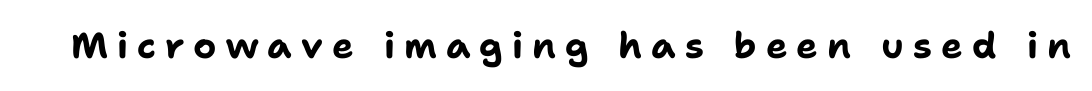
The image shows 36 px bold sans-serif type, upright; set unusually wide letter spacing (+0.25 em), not underlined; low stroke contrast and a medium x-height.
